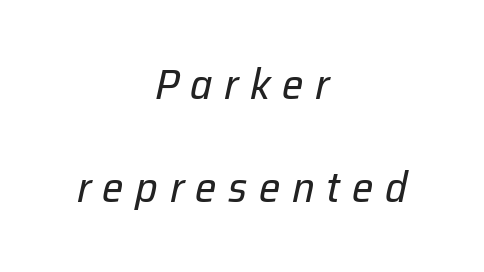
The image shows 43 px regular-weight type, italic (leaning right); set centered, loose line spacing (2.4x), unusually wide letter spacing (+0.27 em), not underlined; low stroke contrast and a medium x-height.
